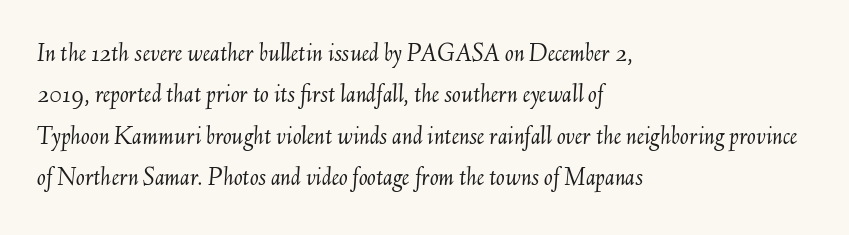
{"italic": "yes", "lean": "right", "slant_degrees": 6, "bold": "no", "underline": "no", "align": "left", "line_spacing": "normal", "line_spacing_ratio": 1.59, "letter_spacing": "normal", "letter_spacing_em": 0.0, "glyph_px": 26}
